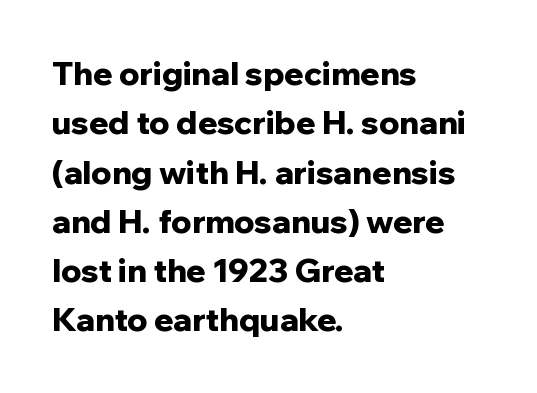
Q: Is the text bold? A: Yes.
Q: Is the text italic (slanted)? A: No, it is upright.
Q: Is the typeface a serif or a sans-serif typeface? A: Sans-serif.
Q: Is the text underlined? A: No.
Q: How is the paragraph aligned? A: Left-aligned.
Q: Is the spacing between letters normal or unusually wide? A: Normal.
Q: Is the spacing between lines tight, normal or loose? A: Normal.
Q: Width (condensed, normal, or wide)? A: Normal.
Q: Stroke contrast? A: Low.
Q: x-height? A: Medium.
Q: Monospaced? A: No.
